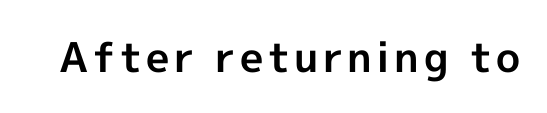
The space beneath each line is pristine and unruled. The face used here is proportionally spaced, like ordinary book or web type. The typesetting leans heavy: a genuine bold. Do the letters lean? They stand straight. Nope, no serifs anywhere on these letters.
